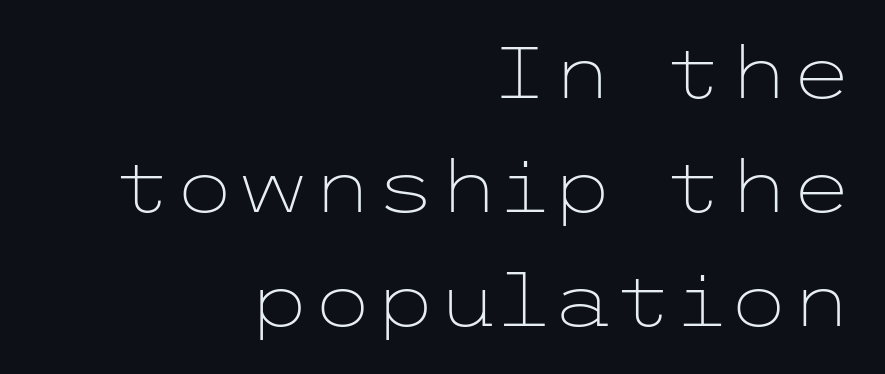
{"serif": "no", "italic": "no", "bold": "no", "weight": "light", "width": "wide", "stroke_contrast": "low", "x_height": "medium", "underline": "no", "align": "right", "line_spacing": "normal", "line_spacing_ratio": 1.58, "letter_spacing": "normal", "letter_spacing_em": 0.0, "glyph_px": 72}
